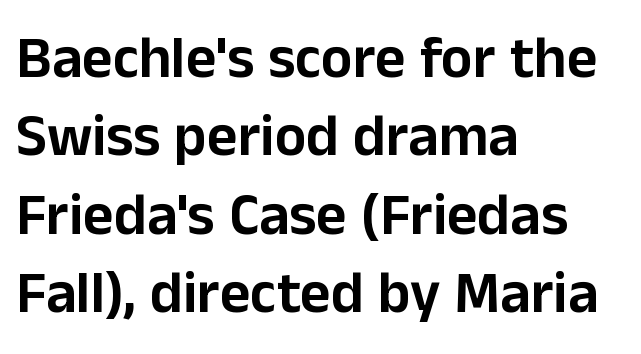
Character widths vary here, with narrow letters taking less room than wide ones. The designer went with a sans here, leaving each stem footless. Lines of text with bare space underneath. A classic flush-left, rag-right setting is used for this passage. Horizontal bands of white between lines are of average thickness. What stands out about the letter spacing? Nothing — it is the standard amount.
